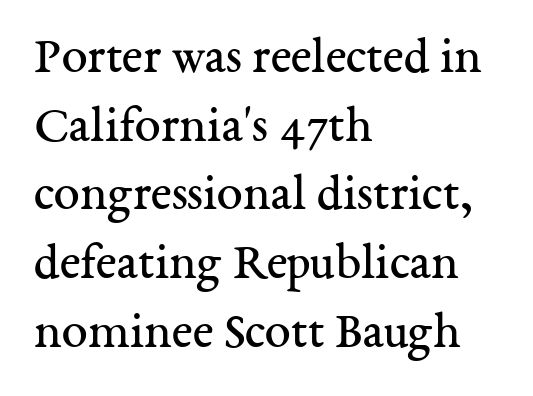
The image shows 52 px regular-weight serif type, upright; set left-aligned, normal line spacing (1.32x), normal letter spacing, not underlined; medium stroke contrast and a medium x-height.
